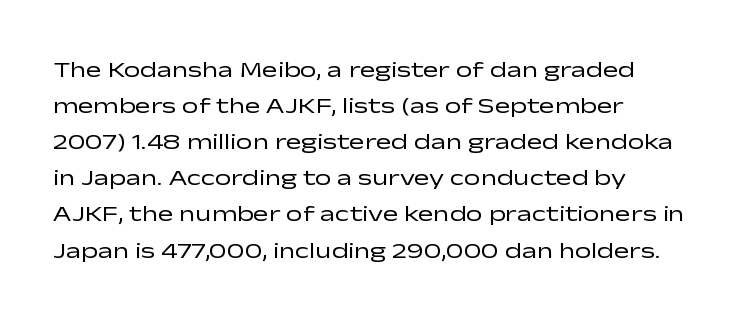
Q: Is the text bold? A: No.
Q: Is the text italic (slanted)? A: No, it is upright.
Q: Is the text underlined? A: No.
Q: How is the paragraph aligned? A: Left-aligned.
Q: Is the spacing between letters normal or unusually wide? A: Normal.
Q: Is the spacing between lines tight, normal or loose? A: Normal.
